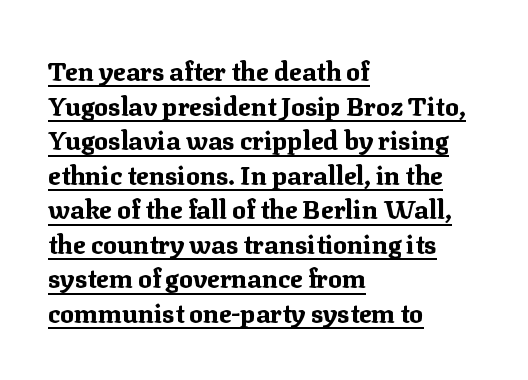
Q: Is the text bold? A: Yes.
Q: Is the text italic (slanted)? A: No, it is upright.
Q: Is the text underlined? A: Yes.
Q: How is the paragraph aligned? A: Left-aligned.
Q: Is the spacing between letters normal or unusually wide? A: Normal.
Q: Is the spacing between lines tight, normal or loose? A: Normal.
